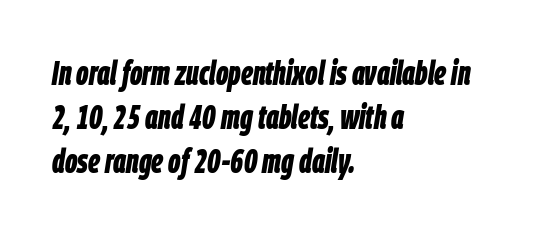
{"italic": "yes", "lean": "right", "slant_degrees": 9, "bold": "yes", "weight": "bold", "width": "condensed", "stroke_contrast": "low", "x_height": "large", "monospaced": "no", "underline": "no", "align": "left", "line_spacing": "normal", "line_spacing_ratio": 1.29, "letter_spacing": "normal", "letter_spacing_em": 0.0, "glyph_px": 34}
